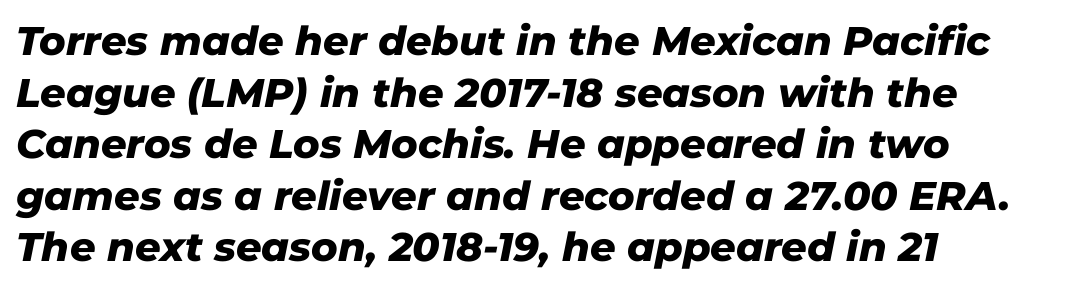
Default kerning and tracking; the words read as compact shapes. Descenders hang freely into open space. Every row of glyphs begins at an identical x-position on the left. A typesetter would call this proportional, since set widths differ per character. Emphasis-style slanted type is in use.
